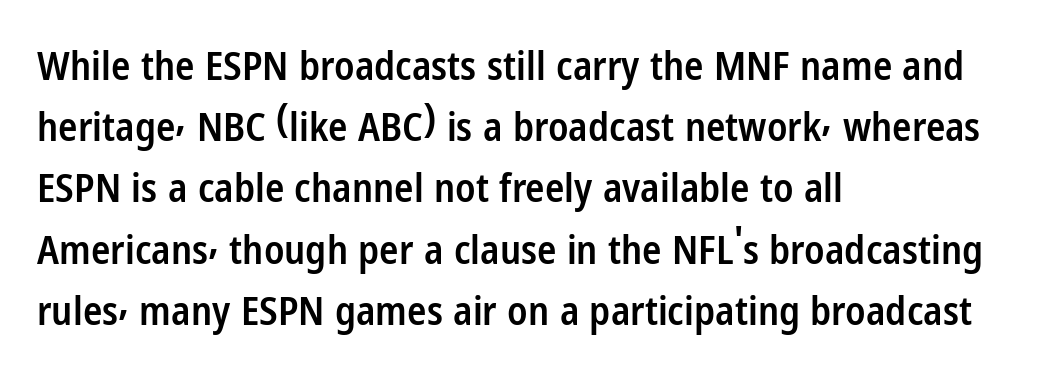
Is this a fixed-width face? No — the glyphs have proportional, varying widths. Does the weight exceed regular? Yes, but only to semibold. Is the block centered? No — it sits flush against the left margin. No feet cap the strokes, marking this as sans-serif type. The gaps between neighbouring characters are ordinary and unremarkable.
